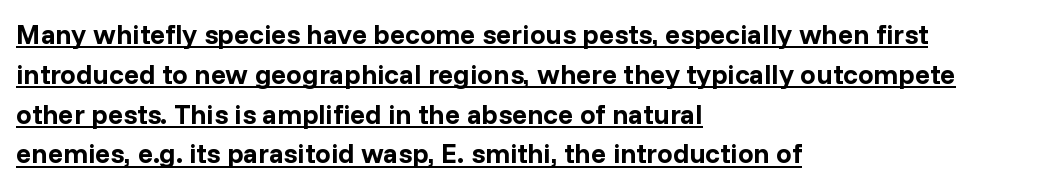
The image shows 28 px bold sans-serif type, upright; set left-aligned, normal line spacing (1.42x), normal letter spacing, underlined; low stroke contrast and a medium x-height.
